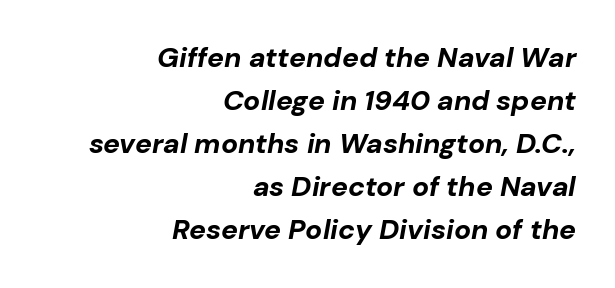
The image shows 28 px bold type, italic (leaning right); set right-aligned, normal line spacing (1.54x), normal letter spacing, not underlined; low stroke contrast and a medium x-height.
